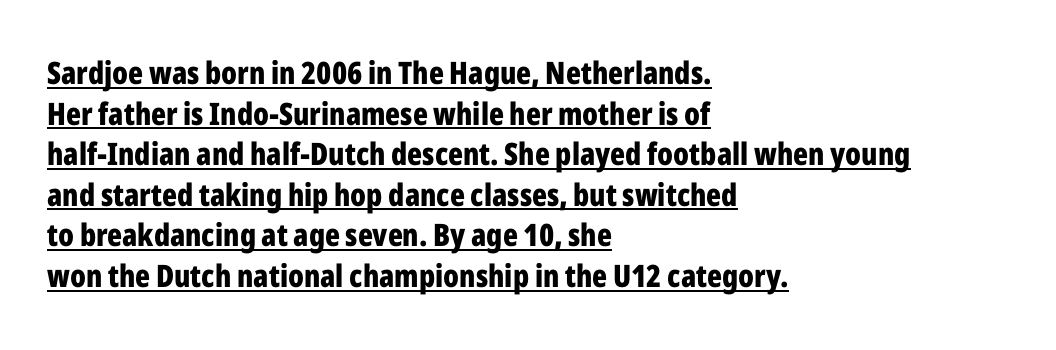
Notice how a bar underscores the lettering throughout. Do the characters align in a grid? No, the font is proportional. Typographic density is high because the face is bold. The compositor pushed each line to the left boundary.
